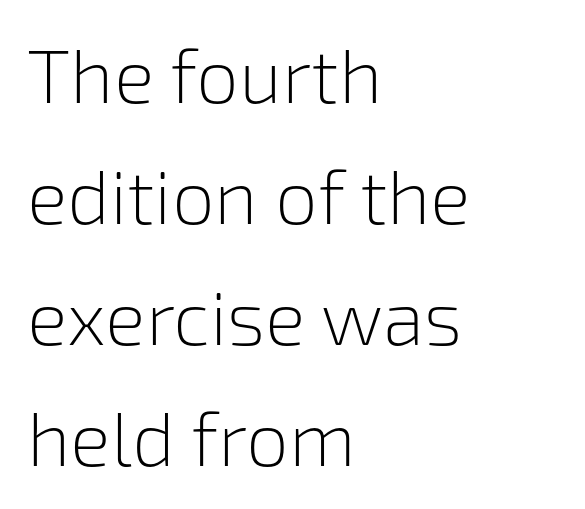
Q: Is the text bold? A: No.
Q: Is the text italic (slanted)? A: No, it is upright.
Q: Is the typeface a serif or a sans-serif typeface? A: Sans-serif.
Q: Is the text underlined? A: No.
Q: How is the paragraph aligned? A: Left-aligned.
Q: Is the spacing between letters normal or unusually wide? A: Normal.
Q: Is the spacing between lines tight, normal or loose? A: Normal.
Q: Width (condensed, normal, or wide)? A: Normal.
Q: Stroke contrast? A: Low.
Q: x-height? A: Medium.
Q: Monospaced? A: No.
